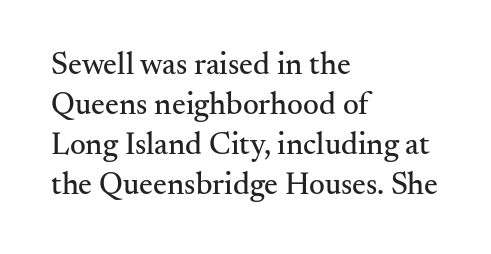
The image shows 31 px serif type, upright; set left-aligned, normal line spacing (1.29x), normal letter spacing, not underlined; medium stroke contrast and a small x-height.
